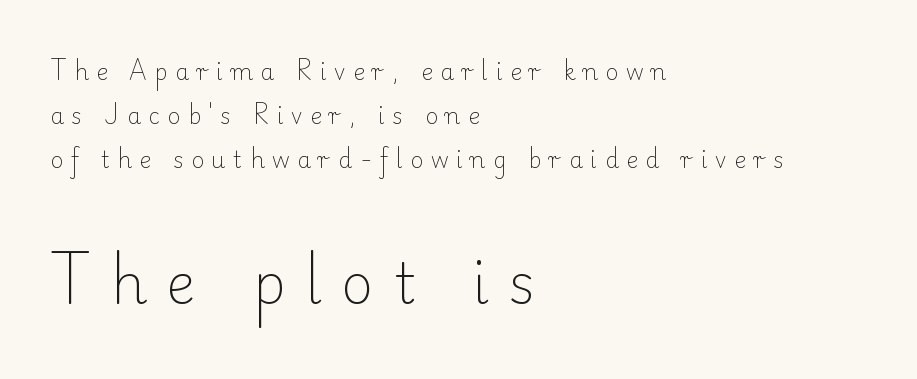
The emphasis by scale lands on block number two, below. If you drew a ruler down the left edge, every line would touch it. Plain, unruled lines of type. Line spacing here is loose. Vertical strokes here are truly vertical.
